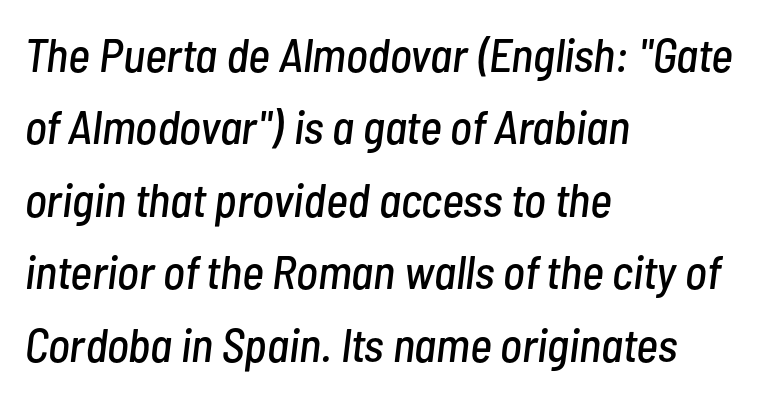
These lines are rendered in a variable-pitch font. This sample keeps an unexceptional amount of space between lines. The rendering keeps characters at their native spacing. A bare baseline throughout the passage.
